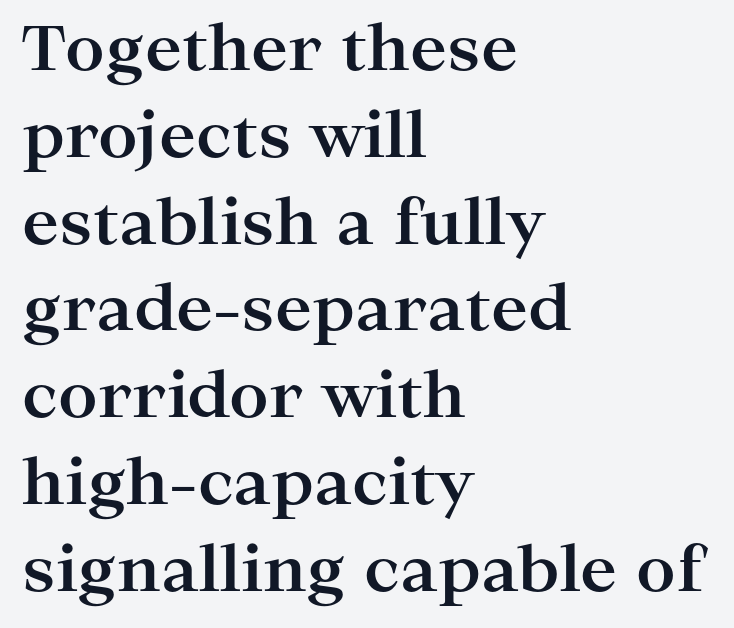
The image shows 62 px bold, wide serif type, upright; set left-aligned, normal line spacing (1.4x), normal letter spacing, not underlined; high stroke contrast and a medium x-height.
